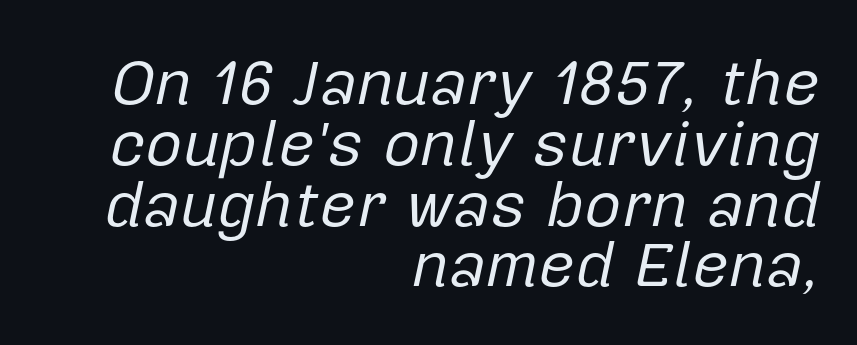
{"italic": "yes", "lean": "right", "slant_degrees": 12, "bold": "no", "weight": "regular", "width": "normal", "stroke_contrast": "low", "x_height": "medium", "monospaced": "no", "underline": "no", "align": "right", "line_spacing": "tight", "line_spacing_ratio": 0.95, "letter_spacing": "normal", "letter_spacing_em": 0.0, "glyph_px": 64}
